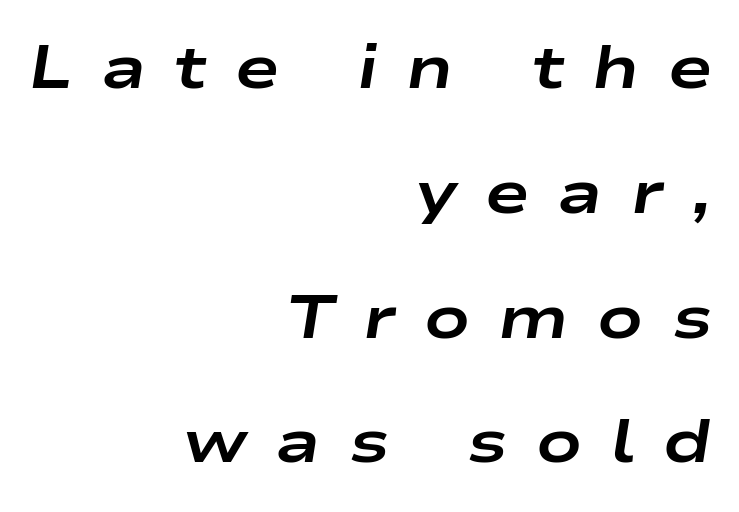
Compared with a flush-left layout, this one pins lines to the opposite, right side. Honestly, the letter spacing is so wide it's the main thing you notice. Clear beneath every line of the passage. The face used here has the dense, thick strokes of a bold. Quick note: interline space is abundant.
